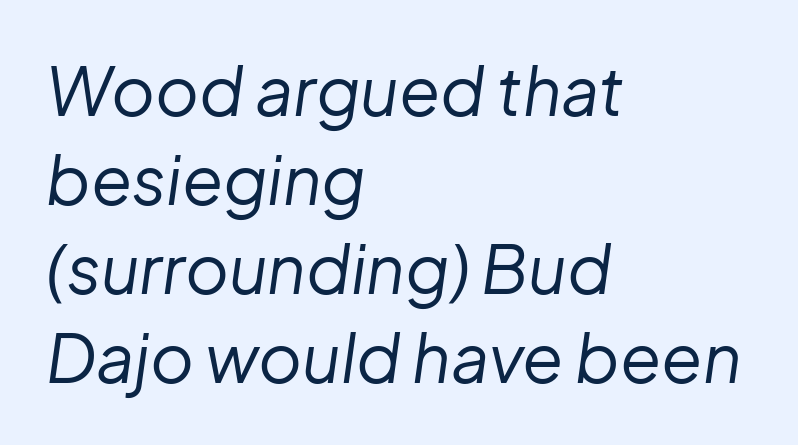
Note the varied advance widths — an 'i' is clearly narrower than an 'm'. Honestly, the letter spacing is just normal — you wouldn't notice it. The rendering uses a moderate line-height, typical for paragraphs. The font is comparable to plain body text, perhaps lighter. The axis of the letterforms is tilted away from vertical. These lines are set flush left with a ragged right edge.
